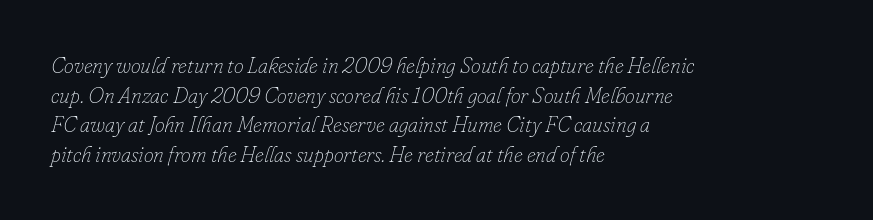
The image shows 22 px text type, italic (leaning right); set left-aligned, normal line spacing (1.35x), normal letter spacing, not underlined.
